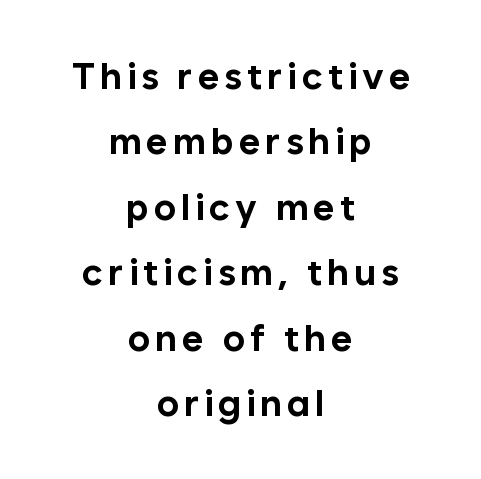
{"serif": "no", "italic": "no", "bold": "yes", "weight": "bold", "width": "normal", "stroke_contrast": "low", "x_height": "medium", "monospaced": "no", "underline": "no", "align": "center", "line_spacing_ratio": 1.77, "glyph_px": 37}
